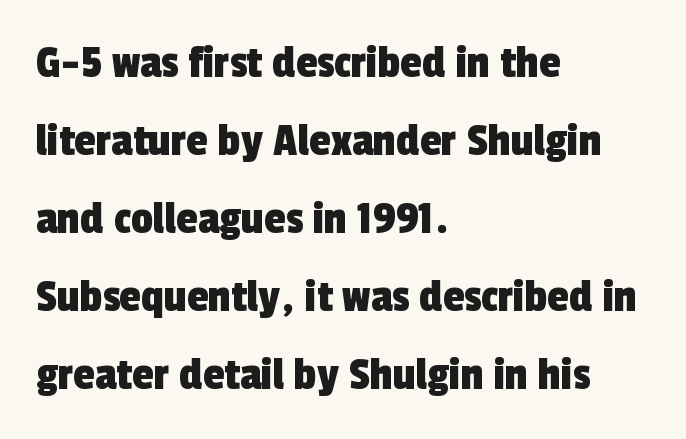
Each letter keeps its own natural width here, so spacing adapts to shape. Beneath every word, the page is bare. The line-height multiplier appears to be the usual default. Inter-character spacing is left at the font's built-in metrics. Does the copy run flush right? No — it runs flush left. A typesetter would label this face a sans.
